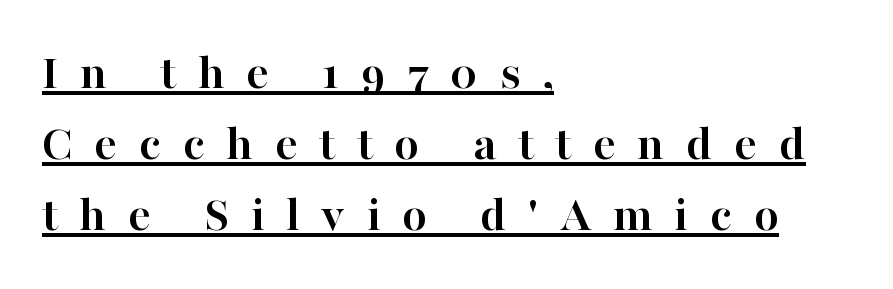
{"serif": "yes", "italic": "no", "bold": "yes", "weight": "semibold", "width": "normal", "stroke_contrast": "high", "x_height": "medium", "monospaced": "no", "underline": "yes", "align": "left", "line_spacing": "normal", "line_spacing_ratio": 1.39, "letter_spacing": "wide", "letter_spacing_em": 0.42, "glyph_px": 51}
